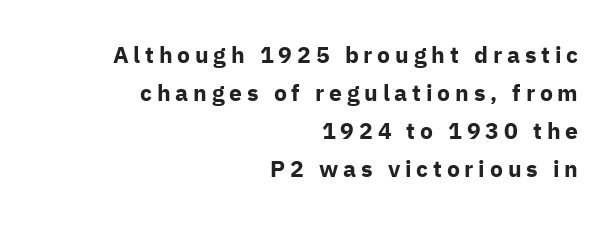
The letterforms stand isolated, each surrounded by extra space. All the whitespace from short lines collects on the left. Rows of type keep a routine distance in the vertical direction. Strong, thick strokes mark this as bold type. Unmarked baselines from the first word to the last.
